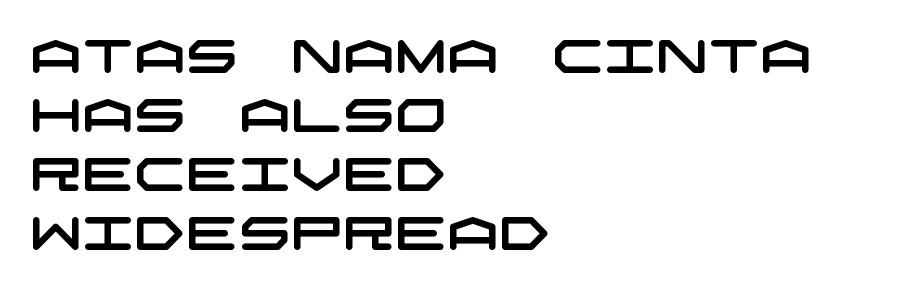
Q: Is the typeface a serif or a sans-serif typeface? A: Sans-serif.
Q: Is the text underlined? A: No.
Q: How is the paragraph aligned? A: Left-aligned.
Q: Is the spacing between letters normal or unusually wide? A: Normal.
Q: Is the spacing between lines tight, normal or loose? A: Normal.
Q: Width (condensed, normal, or wide)? A: Wide.
Q: Stroke contrast? A: Low.
Q: x-height? A: Large.
